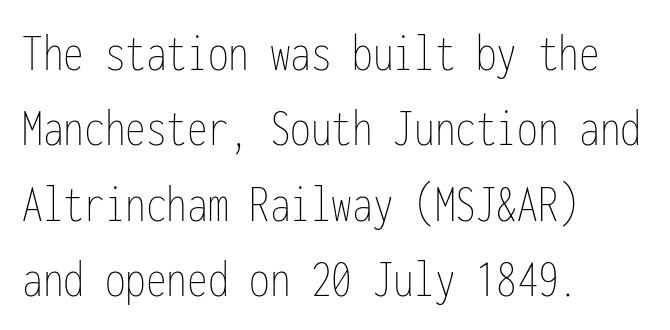
The image shows 55 px thin, condensed type, upright, monospaced; set left-aligned, normal line spacing (1.37x), normal letter spacing, not underlined; low stroke contrast and a medium x-height.
